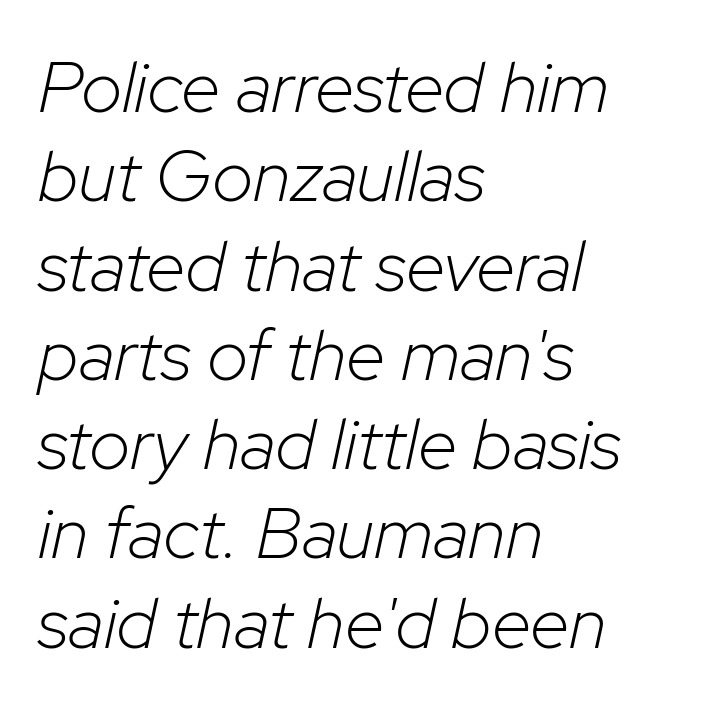
{"italic": "yes", "lean": "right", "slant_degrees": 12, "bold": "no", "weight": "light", "width": "normal", "stroke_contrast": "low", "x_height": "medium", "monospaced": "no", "underline": "no", "align": "left", "line_spacing_ratio": 1.24, "letter_spacing": "normal", "letter_spacing_em": 0.0, "glyph_px": 72}
